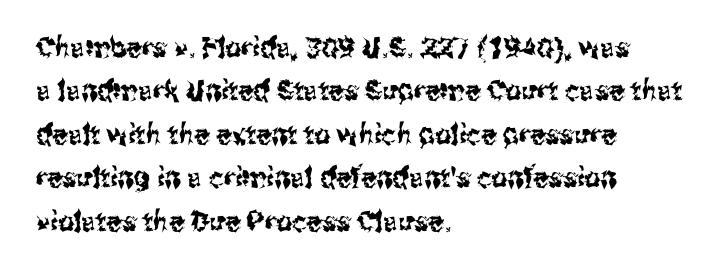
{"serif": "no", "italic": "no", "width": "condensed", "stroke_contrast": "medium", "x_height": "medium", "monospaced": "no", "underline": "no", "align": "left", "line_spacing": "normal", "line_spacing_ratio": 1.55, "letter_spacing": "normal", "letter_spacing_em": 0.0, "glyph_px": 28}
